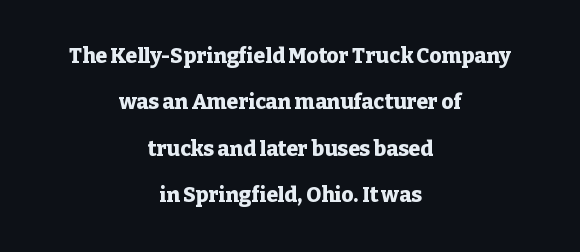
The letterforms sit shoulder to shoulder at normal distance. The letters are bold, with thick, heavy strokes. Students, observe: this is what heavily led, spacious text looks like. This rendering uses center alignment, leaving both contours irregular but symmetric. Tall strokes in this sample are plumb rather than angled. Anything drawn beneath the words? Only blank space.
